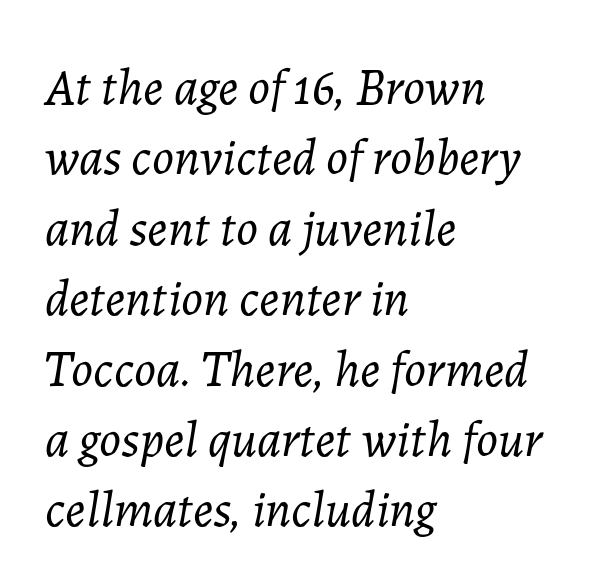
{"italic": "yes", "lean": "right", "slant_degrees": 7, "bold": "no", "weight": "light", "width": "normal", "stroke_contrast": "low", "x_height": "medium", "monospaced": "no", "underline": "no", "align": "left", "line_spacing": "normal", "line_spacing_ratio": 1.38, "letter_spacing": "normal", "letter_spacing_em": 0.0, "glyph_px": 51}
